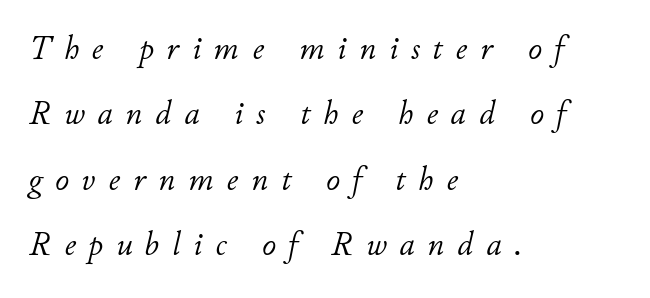
{"italic": "yes", "lean": "right", "slant_degrees": 11, "bold": "no", "weight": "light", "width": "normal", "stroke_contrast": "low", "x_height": "small", "monospaced": "no", "underline": "no", "align": "left", "line_spacing": "loose", "line_spacing_ratio": 1.92, "letter_spacing": "wide", "letter_spacing_em": 0.38, "glyph_px": 34}
